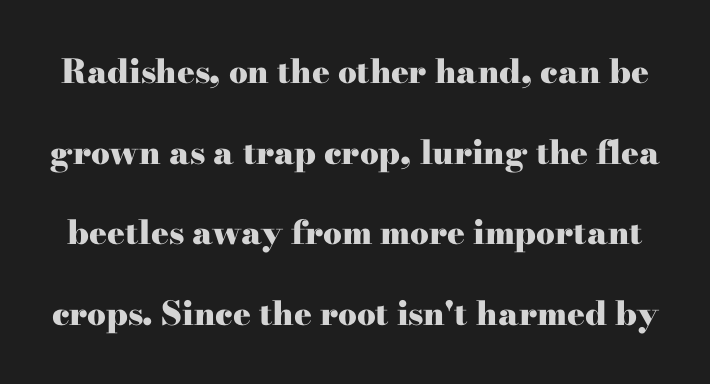
Descenders are the only things crossing below the line. The lines are spread far apart with generous leading. Every stem runs plumb, perpendicular to the baseline. Each letter keeps its own natural width here, so spacing adapts to shape.
